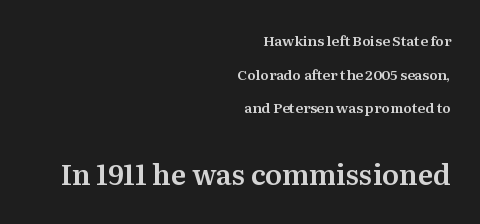
The rendering keeps characters at their native spacing. Proportional: the letters do not fall into vertical columns. This sample trades compactness for vertical openness between lines. The space beneath each line is pristine and unruled. The setting favours the right margin, as signatures and pull-quotes sometimes do. These two chunks differ in scale, with the bottom chunk taking the larger measure.
